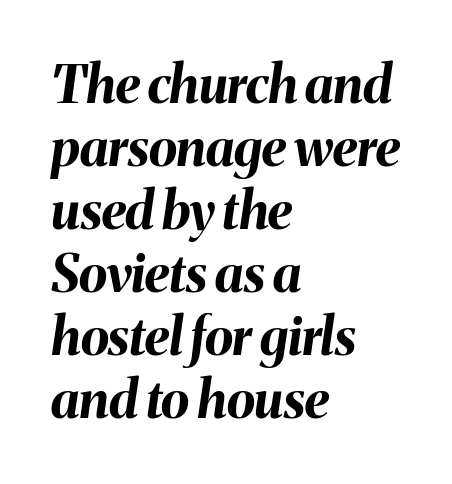
{"italic": "yes", "lean": "right", "slant_degrees": 8, "bold": "yes", "weight": "bold", "width": "normal", "stroke_contrast": "medium", "x_height": "medium", "monospaced": "no", "underline": "no", "align": "left", "line_spacing_ratio": 1.21, "letter_spacing": "normal", "letter_spacing_em": 0.0, "glyph_px": 52}
